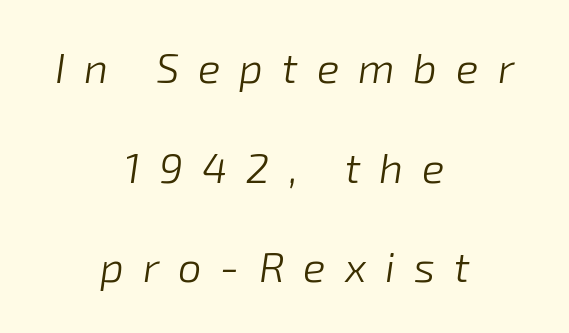
Q: Is the text bold? A: No.
Q: Is the text italic (slanted)? A: Yes, it leans right by about 8 degrees.
Q: Is the text underlined? A: No.
Q: How is the paragraph aligned? A: Centered.
Q: Is the spacing between letters normal or unusually wide? A: Unusually wide.
Q: Is the spacing between lines tight, normal or loose? A: Loose.
Q: Width (condensed, normal, or wide)? A: Normal.
Q: Stroke contrast? A: Low.
Q: x-height? A: Medium.
Q: Monospaced? A: No.
